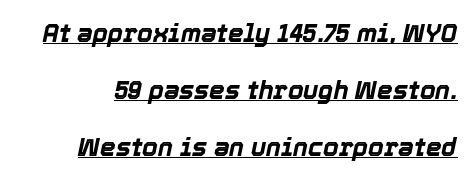
{"italic": "yes", "lean": "right", "slant_degrees": 12, "bold": "yes", "underline": "yes", "line_spacing": "loose", "line_spacing_ratio": 2.28, "letter_spacing": "normal", "letter_spacing_em": 0.0, "glyph_px": 25}
